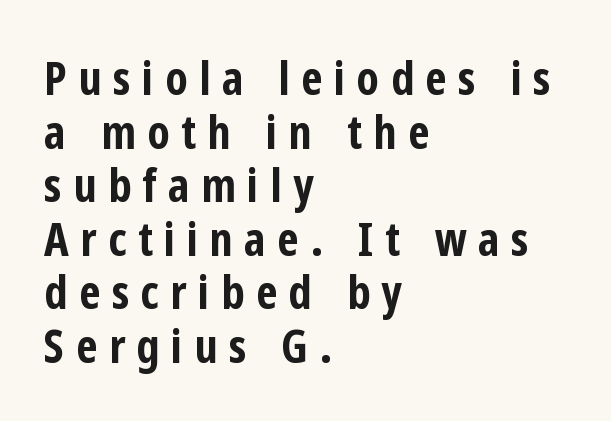
The image shows 47 px bold, condensed sans-serif type, upright; set left-aligned, tight line spacing (1.14x), unusually wide letter spacing (+0.24 em), not underlined; low stroke contrast and a medium x-height.
